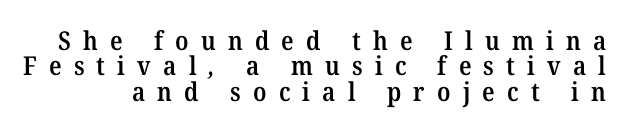
A semibold gives these letters moderate extra thickness, short of bold. Honestly, the letter spacing is so wide it's the main thing you notice. Beneath every word, the page is bare. Notice how descenders almost collide with the ascenders below — that's tight leading.
